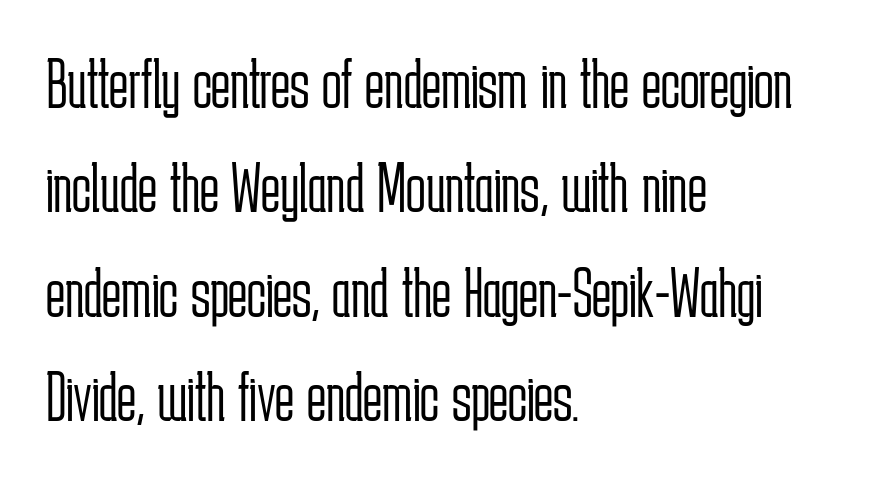
Look at the bottom of the vertical strokes: they stop flat, with no serifs. Weight: regular or lighter. You could not count columns in this text — the font is proportionally spaced. Every stem runs plumb, perpendicular to the baseline.
